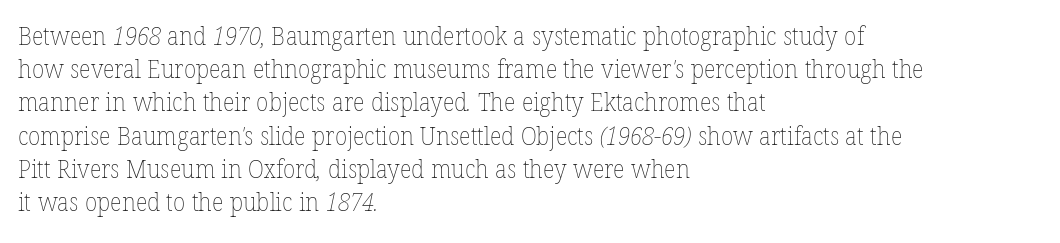
What stands out about the letter spacing? Nothing — it is the standard amount. Normally led — the rows are evenly, conventionally spaced. A student would call this left alignment; a typographer would say flush left, rag right. Check under the words: just untouched page. Think standard paragraph weight, or any step lighter than that.
